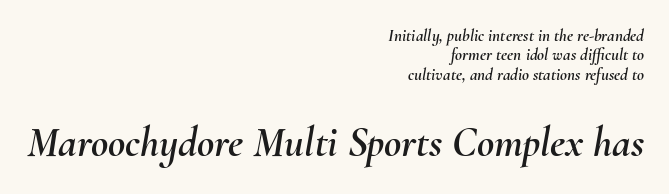
{"italic": "yes", "lean": "right", "slant_degrees": 10, "width": "normal", "stroke_contrast": "medium", "x_height": "small", "monospaced": "no", "underline": "no", "align": "right", "line_spacing": "tight", "line_spacing_ratio": 1.14, "letter_spacing": "normal", "letter_spacing_em": 0.0, "larger_block": "second", "size_ratio": 2.47, "glyph_px": 42}
